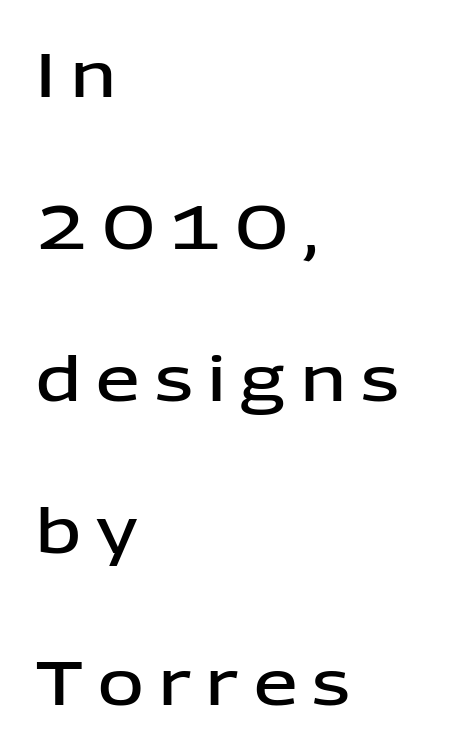
{"serif": "no", "italic": "no", "bold": "semi", "weight": "semibold", "width": "normal", "stroke_contrast": "low", "x_height": "medium", "monospaced": "no", "underline": "no", "align": "left", "line_spacing": "loose", "line_spacing_ratio": 2.45, "letter_spacing": "wide", "letter_spacing_em": 0.25, "glyph_px": 62}
